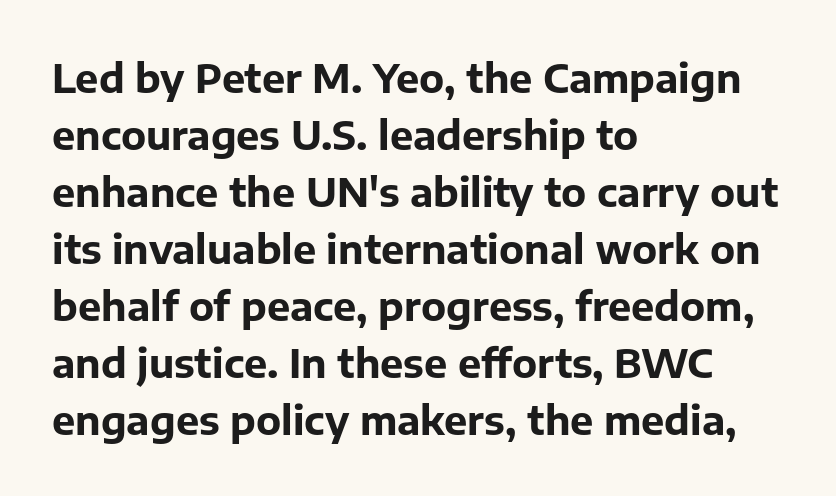
{"serif": "no", "italic": "no", "bold": "yes", "weight": "bold", "width": "normal", "stroke_contrast": "low", "x_height": "medium", "monospaced": "no", "underline": "no", "align": "left", "line_spacing": "normal", "line_spacing_ratio": 1.46, "letter_spacing": "normal", "letter_spacing_em": 0.0, "glyph_px": 39}
